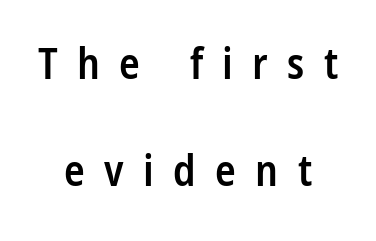
The image shows 43 px semibold, condensed sans-serif type, upright; set centered, loose line spacing (2.49x), unusually wide letter spacing (+0.45 em), not underlined; low stroke contrast and a large x-height.
